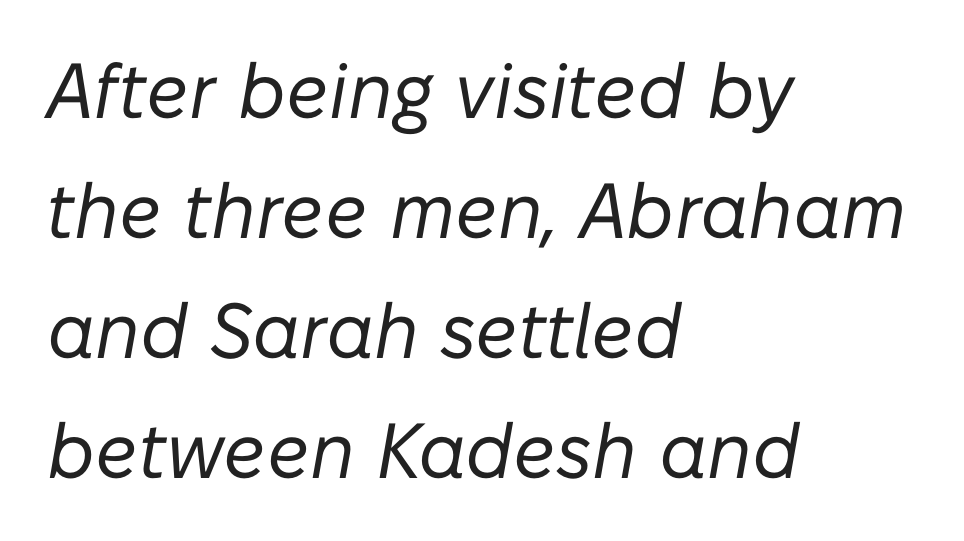
The image shows 78 px regular-weight type, italic (leaning right); set left-aligned, normal line spacing (1.54x), normal letter spacing, not underlined; low stroke contrast and a medium x-height.
